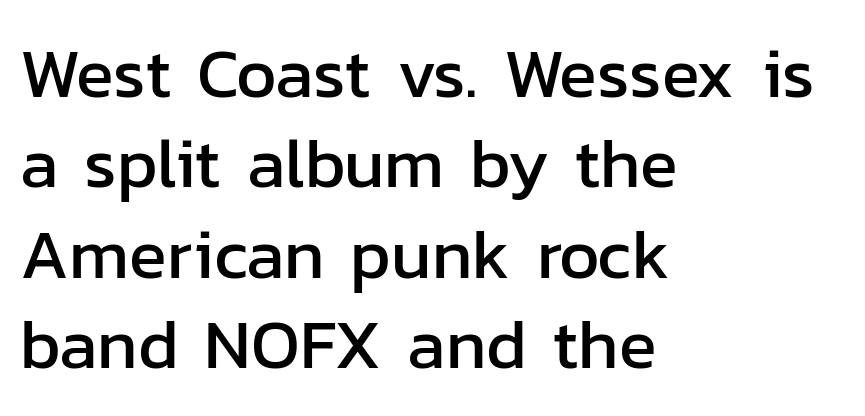
The image shows 70 px sans-serif type, upright; set left-aligned, normal line spacing (1.29x), normal letter spacing, not underlined; low stroke contrast and a medium x-height.
